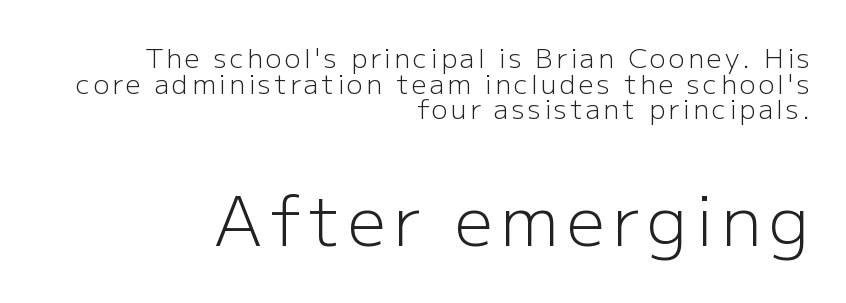
Q: Is the text bold? A: No.
Q: Is the text italic (slanted)? A: No, it is upright.
Q: Is the typeface a serif or a sans-serif typeface? A: Sans-serif.
Q: Is the text underlined? A: No.
Q: How is the paragraph aligned? A: Right-aligned.
Q: Is the spacing between lines tight, normal or loose? A: Tight.
Q: Which block of text is set in a larger size, the first (top) or the second (bottom)? A: The second (bottom) one.
Q: Width (condensed, normal, or wide)? A: Normal.
Q: Stroke contrast? A: Low.
Q: x-height? A: Medium.
Q: Monospaced? A: No.
